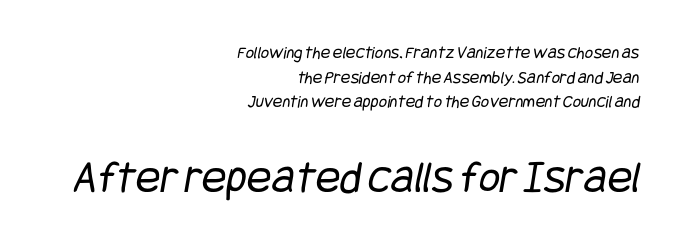
{"serif": "no", "bold": "no", "weight": "regular", "width": "condensed", "stroke_contrast": "low", "x_height": "large", "underline": "no", "align": "right", "line_spacing": "normal", "line_spacing_ratio": 1.37, "letter_spacing": "normal", "letter_spacing_em": 0.0, "larger_block": "second", "size_ratio": 2.56, "glyph_px": 46}
